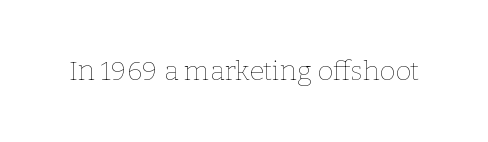
Q: Is the text bold? A: No.
Q: Is the text italic (slanted)? A: No, it is upright.
Q: Is the text underlined? A: No.
Q: Is the spacing between letters normal or unusually wide? A: Normal.
